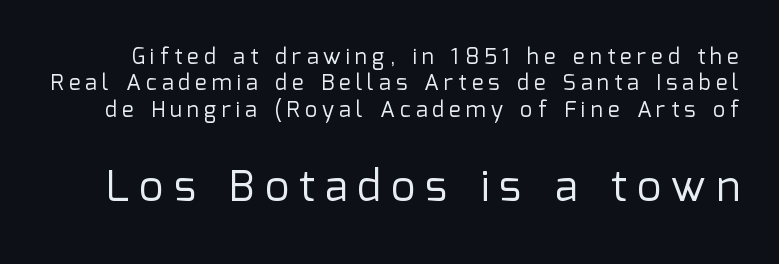
Q: Is the text bold? A: No.
Q: Is the text italic (slanted)? A: No, it is upright.
Q: Is the typeface a serif or a sans-serif typeface? A: Sans-serif.
Q: Is the text underlined? A: No.
Q: Is the spacing between letters normal or unusually wide? A: Unusually wide.
Q: Which block of text is set in a larger size, the first (top) or the second (bottom)? A: The second (bottom) one.
Q: Width (condensed, normal, or wide)? A: Normal.
Q: Stroke contrast? A: Low.
Q: x-height? A: Medium.
Q: Monospaced? A: No.
